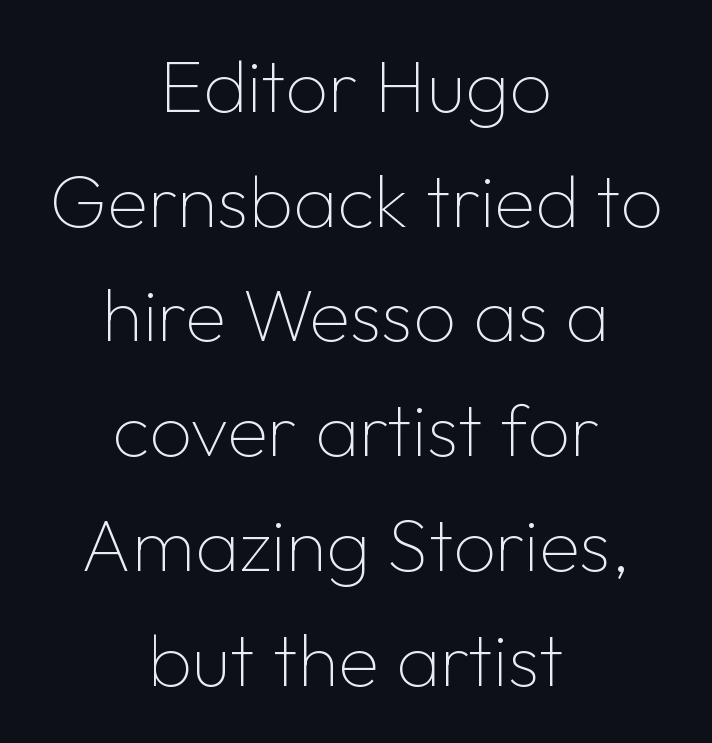
A light-to-regular cut is what we see here. Examine the stroke ends and you'll find no serifs. Varying glyph widths throughout — classic text-font behaviour. Bare-footed words on every line.
